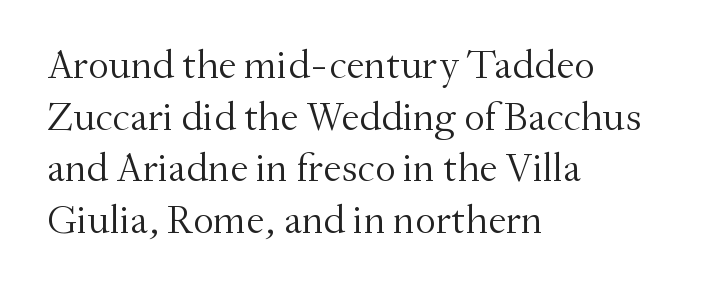
{"serif": "yes", "italic": "no", "bold": "no", "weight": "light", "width": "normal", "stroke_contrast": "medium", "x_height": "small", "monospaced": "no", "underline": "no", "align": "left", "line_spacing": "normal", "line_spacing_ratio": 1.26, "letter_spacing": "normal", "letter_spacing_em": 0.0, "glyph_px": 41}
